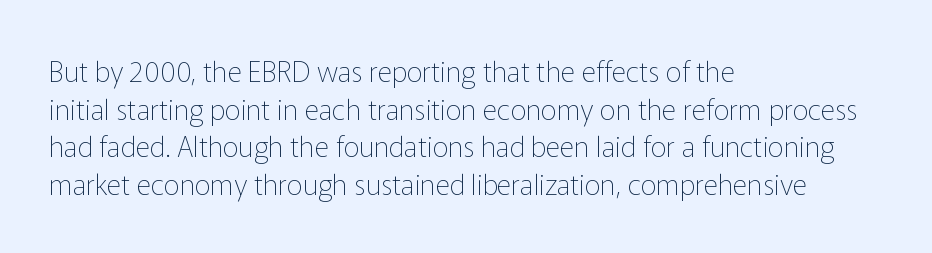
Q: Is the text bold? A: No.
Q: Is the text italic (slanted)? A: No, it is upright.
Q: Is the typeface a serif or a sans-serif typeface? A: Sans-serif.
Q: Is the text underlined? A: No.
Q: How is the paragraph aligned? A: Left-aligned.
Q: Is the spacing between letters normal or unusually wide? A: Normal.
Q: Is the spacing between lines tight, normal or loose? A: Normal.
Q: Width (condensed, normal, or wide)? A: Normal.
Q: Stroke contrast? A: Low.
Q: x-height? A: Medium.
Q: Monospaced? A: No.
